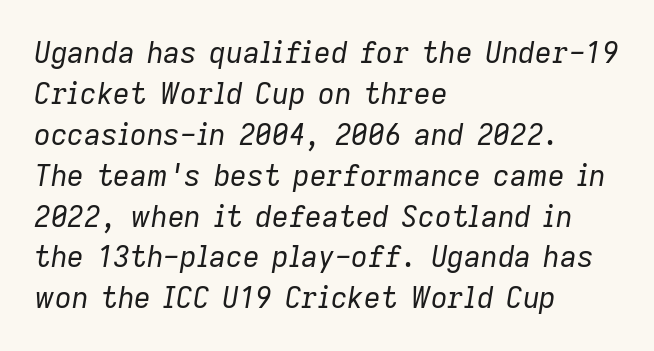
Q: Is the text bold? A: No.
Q: Is the text italic (slanted)? A: Yes, it leans right by about 9 degrees.
Q: Is the text underlined? A: No.
Q: How is the paragraph aligned? A: Left-aligned.
Q: Is the spacing between letters normal or unusually wide? A: Normal.
Q: Is the spacing between lines tight, normal or loose? A: Normal.
Q: Width (condensed, normal, or wide)? A: Normal.
Q: Stroke contrast? A: Low.
Q: x-height? A: Medium.
Q: Monospaced? A: No.
